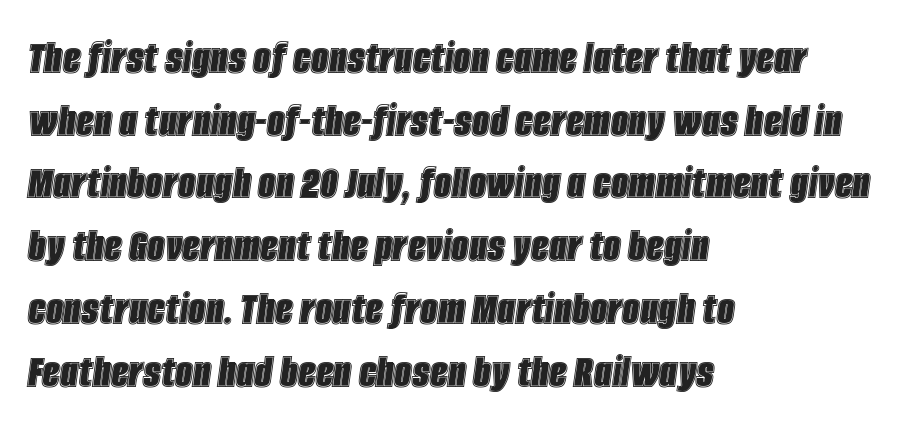
Q: Is the text italic (slanted)? A: Yes, it leans right by about 8 degrees.
Q: Is the text underlined? A: No.
Q: How is the paragraph aligned? A: Left-aligned.
Q: Is the spacing between letters normal or unusually wide? A: Normal.
Q: Is the spacing between lines tight, normal or loose? A: Normal.
Q: Width (condensed, normal, or wide)? A: Condensed.
Q: x-height? A: Large.
Q: Monospaced? A: No.
